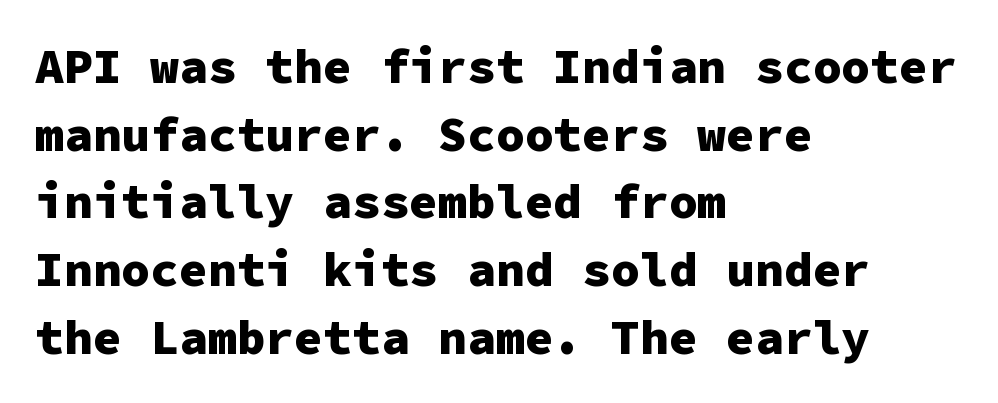
The rendering keeps characters at their native spacing. Horizontal bands of white between lines are of average thickness. The lines are quadded left. The letters march in equal steps, a hallmark of fixed-pitch type. Note: no serifs on the glyphs.
